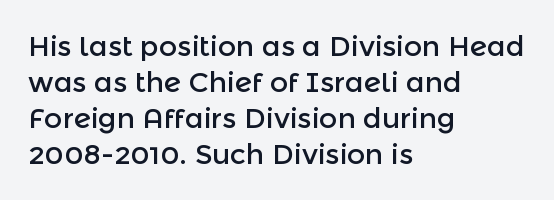
Q: Is the text italic (slanted)? A: No, it is upright.
Q: Is the typeface a serif or a sans-serif typeface? A: Sans-serif.
Q: Is the text underlined? A: No.
Q: How is the paragraph aligned? A: Left-aligned.
Q: Is the spacing between letters normal or unusually wide? A: Normal.
Q: Is the spacing between lines tight, normal or loose? A: Normal.
Q: Width (condensed, normal, or wide)? A: Normal.
Q: x-height? A: Medium.
Q: Monospaced? A: No.
